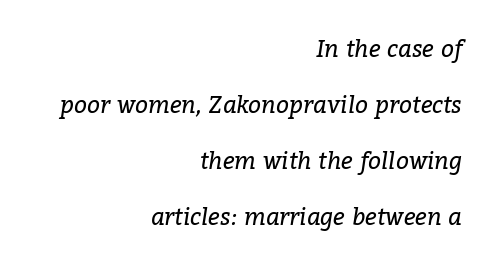
The image shows 23 px text type, italic (leaning right); set right-aligned, loose line spacing (2.44x), normal letter spacing, not underlined.
